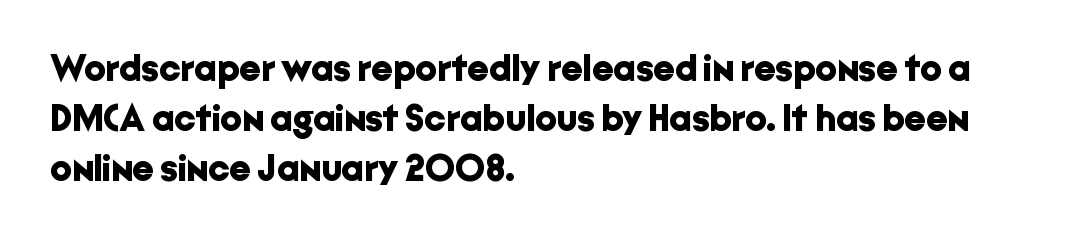
The designer left line spacing at the default. Compared with typical body copy, the letter spacing here is the same. Notice how the passage keeps a crisp vertical edge on the left only. Typesetter's note: full bold, strokes at maximum text heaviness. These lines are rendered in a variable-pitch font. The font's upright variant was chosen for this text.
